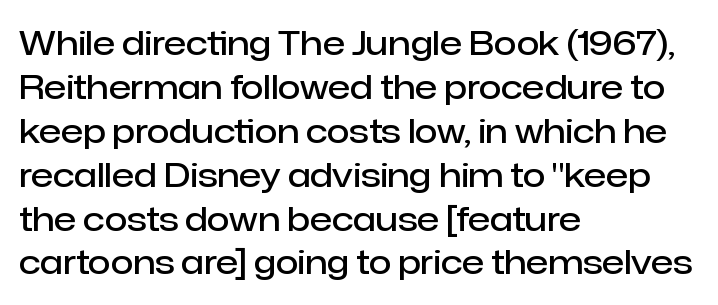
Q: Is the text bold? A: Semi-bold.
Q: Is the text italic (slanted)? A: No, it is upright.
Q: Is the typeface a serif or a sans-serif typeface? A: Sans-serif.
Q: Is the text underlined? A: No.
Q: How is the paragraph aligned? A: Left-aligned.
Q: Is the spacing between letters normal or unusually wide? A: Normal.
Q: Is the spacing between lines tight, normal or loose? A: Normal.
Q: Width (condensed, normal, or wide)? A: Normal.
Q: Stroke contrast? A: Low.
Q: x-height? A: Medium.
Q: Monospaced? A: No.
